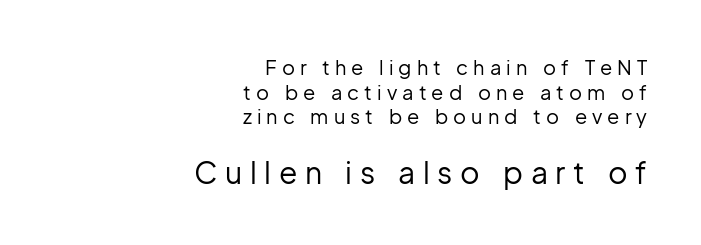
Q: Is the text bold? A: No.
Q: Is the text italic (slanted)? A: No, it is upright.
Q: Is the typeface a serif or a sans-serif typeface? A: Sans-serif.
Q: Is the text underlined? A: No.
Q: How is the paragraph aligned? A: Right-aligned.
Q: Is the spacing between letters normal or unusually wide? A: Unusually wide.
Q: Which block of text is set in a larger size, the first (top) or the second (bottom)? A: The second (bottom) one.
Q: Width (condensed, normal, or wide)? A: Normal.
Q: Stroke contrast? A: Low.
Q: x-height? A: Medium.
Q: Monospaced? A: No.
